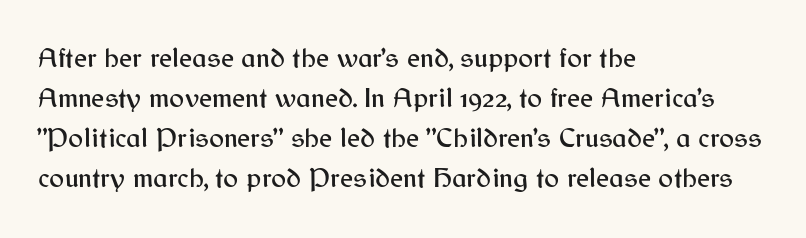
{"serif": "no", "italic": "no", "width": "normal", "stroke_contrast": "medium", "x_height": "medium", "monospaced": "no", "underline": "no", "align": "left", "line_spacing": "normal", "line_spacing_ratio": 1.43, "letter_spacing": "normal", "letter_spacing_em": 0.0, "glyph_px": 28}
